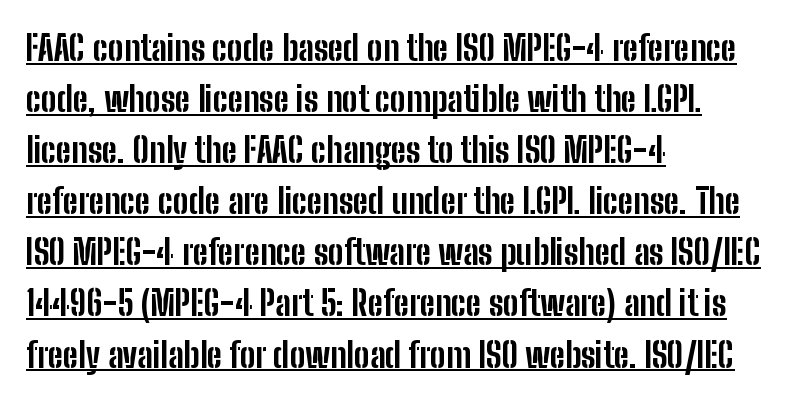
Think of a printed novel: that variable character pitch is what you see here. Serifs: no, the terminals of the letterforms are clean. The passage is arranged the way most books set body copy — flush left. A typesetter would mark this as roman, not italic.
